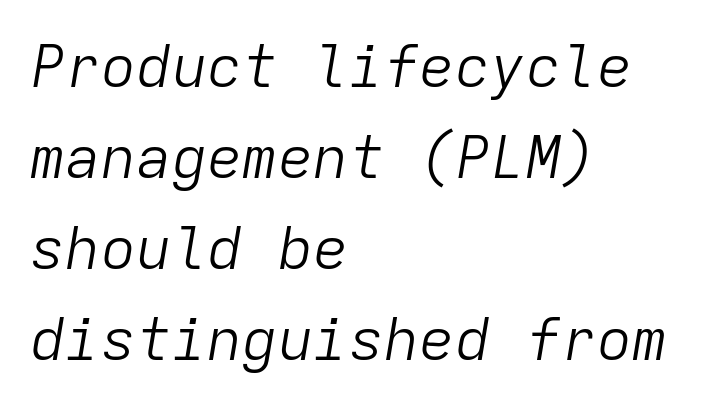
{"italic": "yes", "lean": "right", "slant_degrees": 9, "bold": "no", "weight": "light", "width": "normal", "stroke_contrast": "low", "x_height": "medium", "monospaced": "yes", "underline": "no", "align": "left", "line_spacing": "normal", "line_spacing_ratio": 1.54, "letter_spacing": "normal", "letter_spacing_em": 0.0, "glyph_px": 59}
